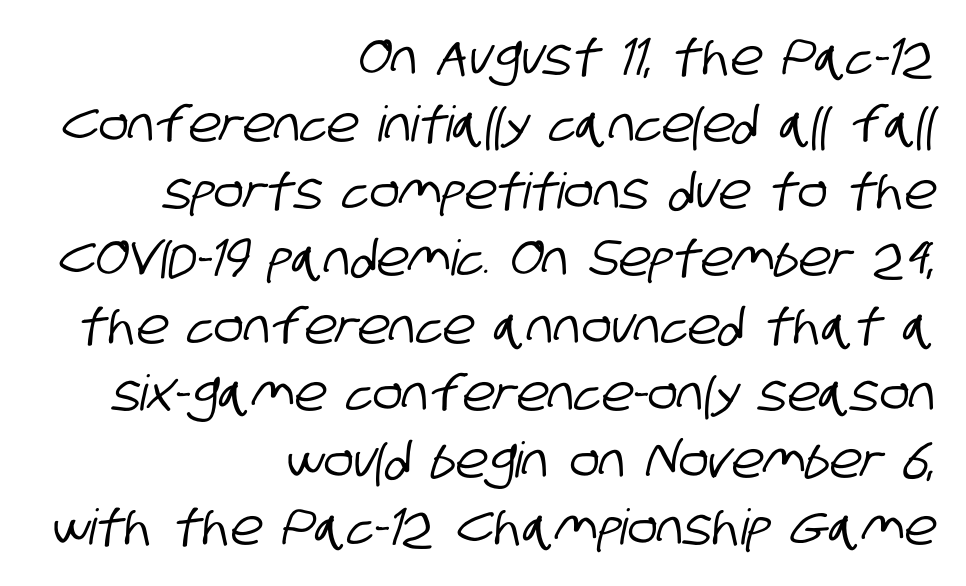
The image shows 49 px condensed sans-serif type; set right-aligned, normal line spacing (1.37x), normal letter spacing, not underlined; low stroke contrast and a large x-height.
